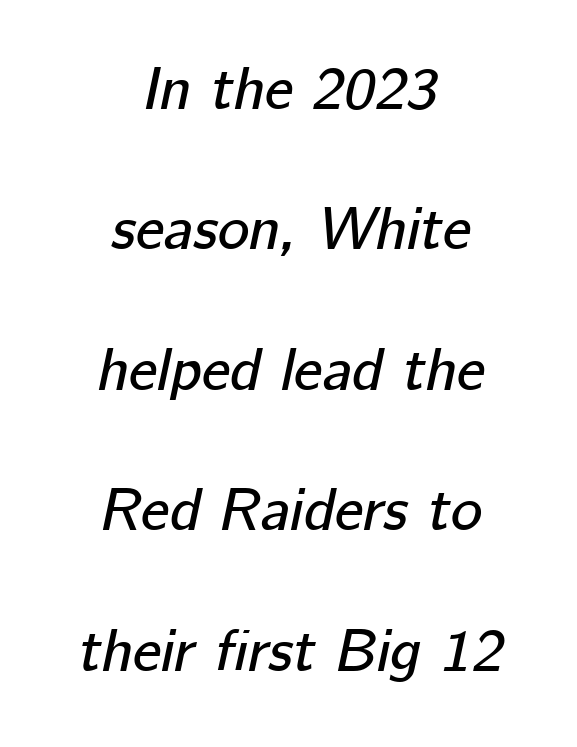
The image shows 60 px text type, italic (leaning right); set centered, loose line spacing (2.34x), normal letter spacing, not underlined; low stroke contrast and a medium x-height.
